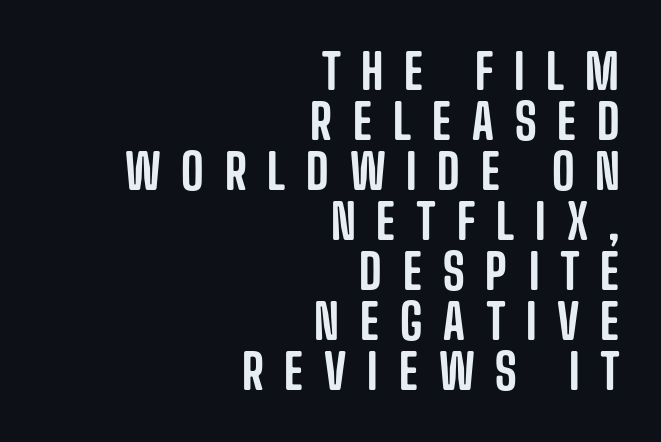
{"serif": "no", "italic": "no", "width": "condensed", "stroke_contrast": "low", "x_height": "large", "monospaced": "no", "underline": "no", "align": "right", "line_spacing": "tight", "line_spacing_ratio": 1.02, "letter_spacing": "wide", "letter_spacing_em": 0.42, "glyph_px": 49}
